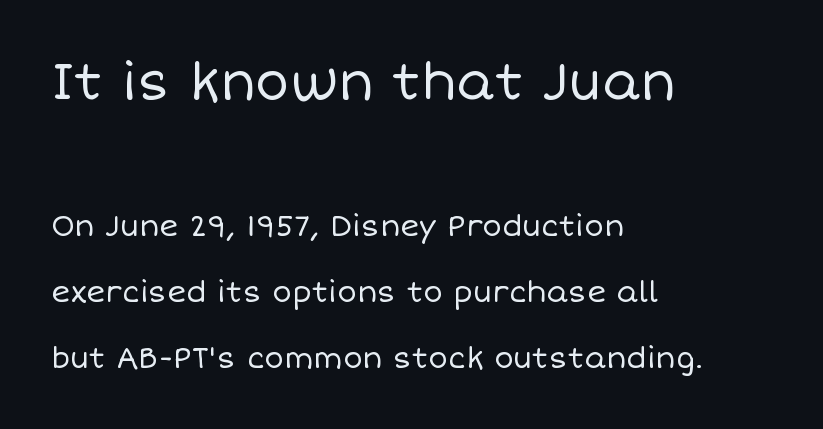
The image shows 51 px regular-weight type, upright; set left-aligned, loose line spacing (2.28x), normal letter spacing, not underlined; the first (top) block is 1.76x larger; low stroke contrast and a large x-height.
